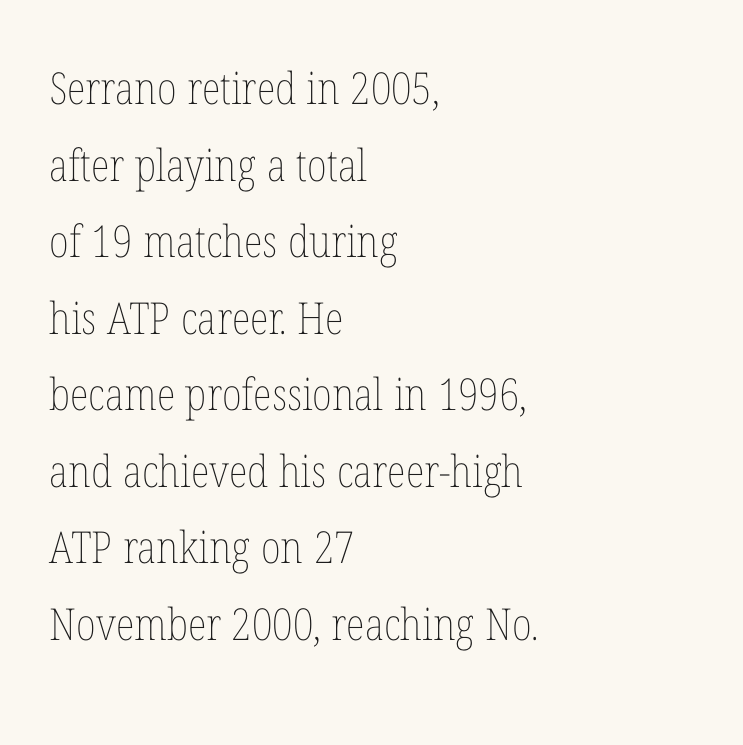
{"italic": "no", "bold": "no", "weight": "thin", "width": "condensed", "stroke_contrast": "low", "x_height": "medium", "monospaced": "no", "underline": "no", "align": "left", "line_spacing_ratio": 1.74, "letter_spacing": "normal", "letter_spacing_em": 0.0, "glyph_px": 44}
